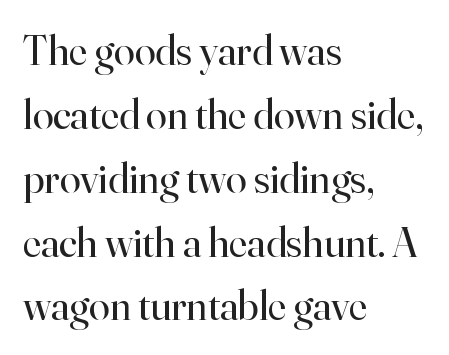
The rendering shows small feet on the letterforms — a serif design. Nobody drew a line under any word here. This sample has the flowing, uneven cadence of proportional lettering. What's the leading like? Ordinary, nothing unusual. Notice how the passage keeps a crisp vertical edge on the left only.
